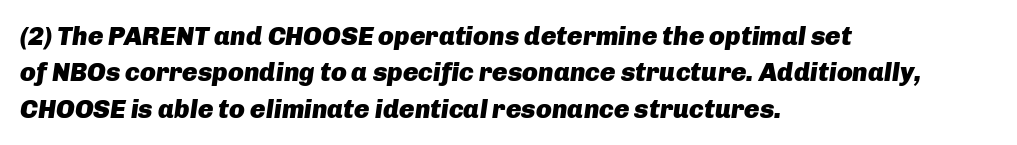
{"italic": "yes", "lean": "right", "slant_degrees": 8, "bold": "yes", "underline": "no", "align": "left", "line_spacing": "normal", "line_spacing_ratio": 1.4, "letter_spacing": "normal", "letter_spacing_em": 0.0, "glyph_px": 26}
